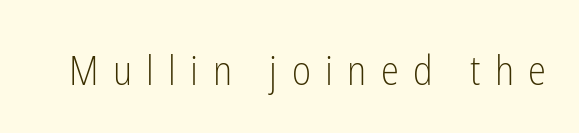
The typeface chosen for these lines omits serifs. Is the letter spacing exaggerated? Yes — the characters are pushed far apart. Ascenders rise straight up at ninety degrees. Bare-footed words on every line. No letter is thick-stroked: the sample isn't bold.
